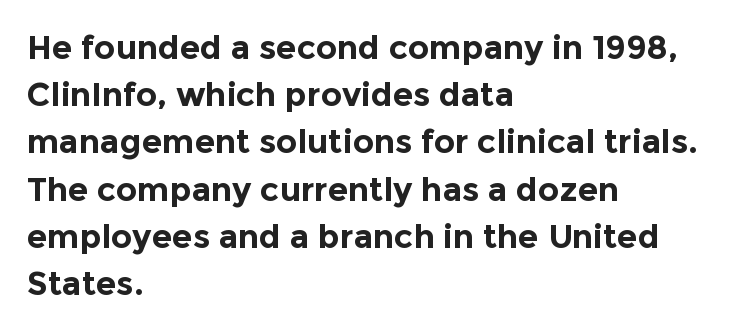
Nobody drew a line under any word here. Evenly set lines give the paragraph a standard silhouette. Line starts are locked; line ends wander. Note the varied advance widths — an 'i' is clearly narrower than an 'm'.
